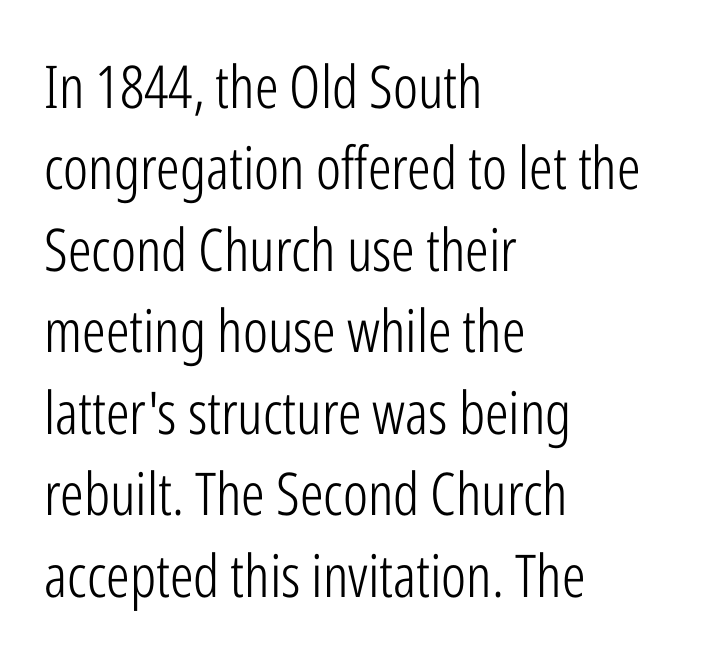
The image shows 59 px light, condensed sans-serif type, upright; set left-aligned, normal line spacing (1.38x), normal letter spacing, not underlined; low stroke contrast and a medium x-height.
